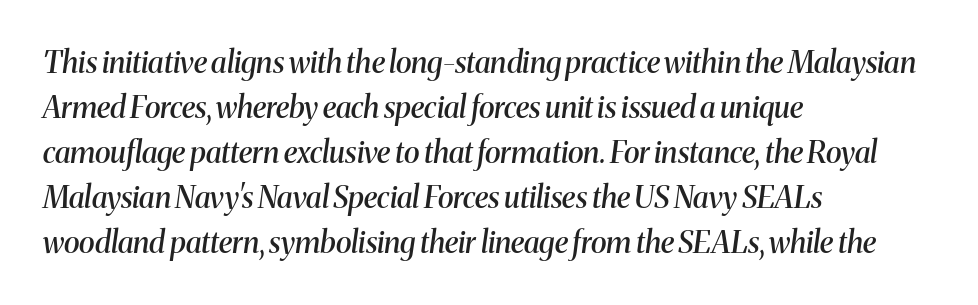
The image shows 30 px semibold serif type, italic (leaning right); set left-aligned, normal line spacing (1.5x), normal letter spacing, not underlined; medium stroke contrast and a medium x-height.
